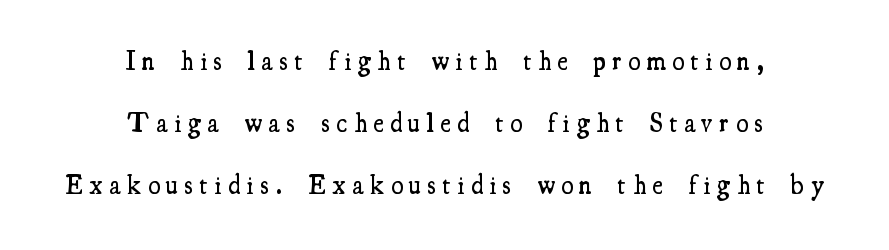
Q: Is the text bold? A: Semi-bold.
Q: Is the text italic (slanted)? A: No, it is upright.
Q: Is the text underlined? A: No.
Q: How is the paragraph aligned? A: Centered.
Q: Is the spacing between letters normal or unusually wide? A: Unusually wide.
Q: Is the spacing between lines tight, normal or loose? A: Loose.
